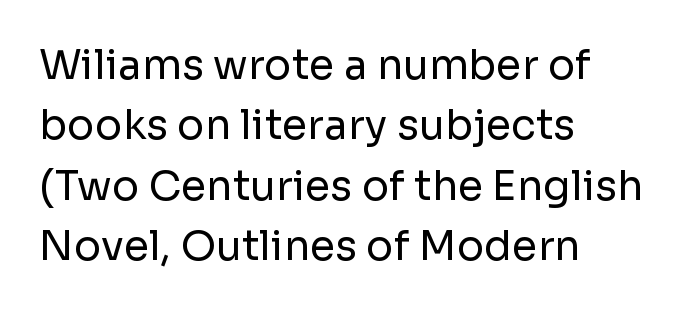
Q: Is the text bold? A: No.
Q: Is the text italic (slanted)? A: No, it is upright.
Q: Is the typeface a serif or a sans-serif typeface? A: Sans-serif.
Q: Is the text underlined? A: No.
Q: How is the paragraph aligned? A: Left-aligned.
Q: Is the spacing between letters normal or unusually wide? A: Normal.
Q: Is the spacing between lines tight, normal or loose? A: Normal.
Q: Width (condensed, normal, or wide)? A: Normal.
Q: Stroke contrast? A: Low.
Q: x-height? A: Medium.
Q: Monospaced? A: No.
